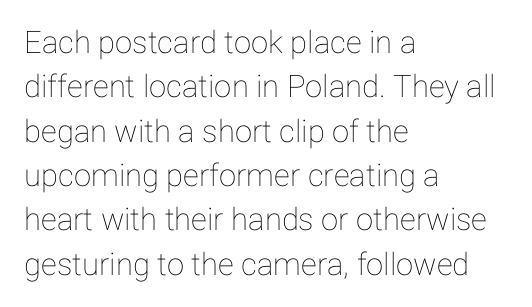
Q: Is the text italic (slanted)? A: No, it is upright.
Q: Is the text underlined? A: No.
Q: How is the paragraph aligned? A: Left-aligned.
Q: Is the spacing between letters normal or unusually wide? A: Normal.
Q: Is the spacing between lines tight, normal or loose? A: Normal.
Q: Width (condensed, normal, or wide)? A: Normal.
Q: Stroke contrast? A: Low.
Q: x-height? A: Medium.
Q: Monospaced? A: No.
